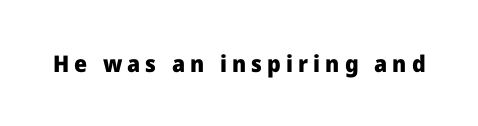
Q: Is the text bold? A: Yes.
Q: Is the text italic (slanted)? A: No, it is upright.
Q: Is the text underlined? A: No.
Q: Is the spacing between letters normal or unusually wide? A: Unusually wide.
